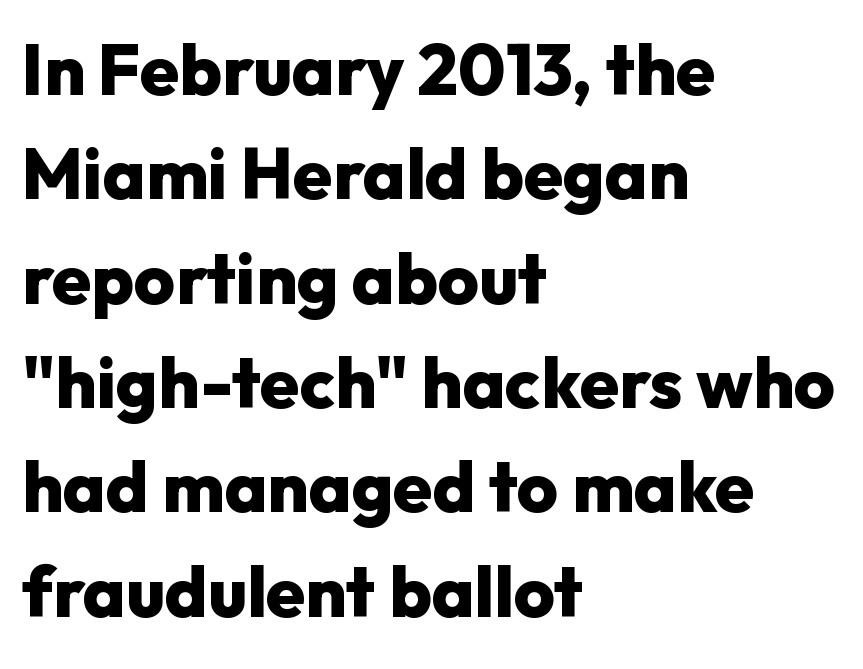
Q: Is the text bold? A: Yes.
Q: Is the text italic (slanted)? A: No, it is upright.
Q: Is the typeface a serif or a sans-serif typeface? A: Sans-serif.
Q: Is the text underlined? A: No.
Q: How is the paragraph aligned? A: Left-aligned.
Q: Is the spacing between letters normal or unusually wide? A: Normal.
Q: Is the spacing between lines tight, normal or loose? A: Normal.
Q: Width (condensed, normal, or wide)? A: Normal.
Q: Stroke contrast? A: Low.
Q: x-height? A: Medium.
Q: Monospaced? A: No.
